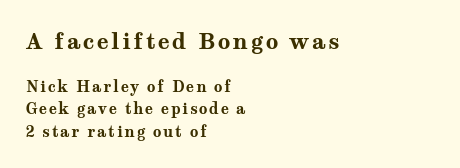
The designer left line spacing at the default. Unmarked baselines from the first word to the last. A student would call this left alignment; a typographer would say flush left, rag right. How heavy is the stroke? Heavy — this is a bold. The specimen reads as upright at a glance.
